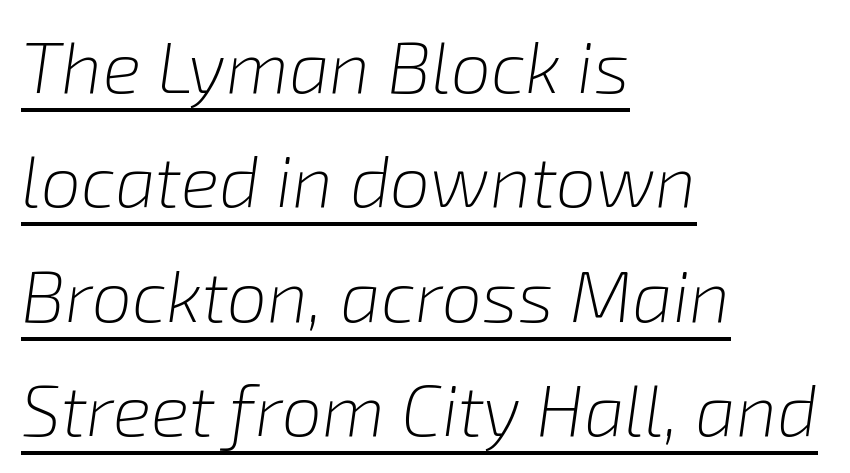
Compared with a typical body face, this is equally light or lighter still. Caption: multi-line text, flush left, ragged right. Regular leading. Default kerning and tracking; the words read as compact shapes.
